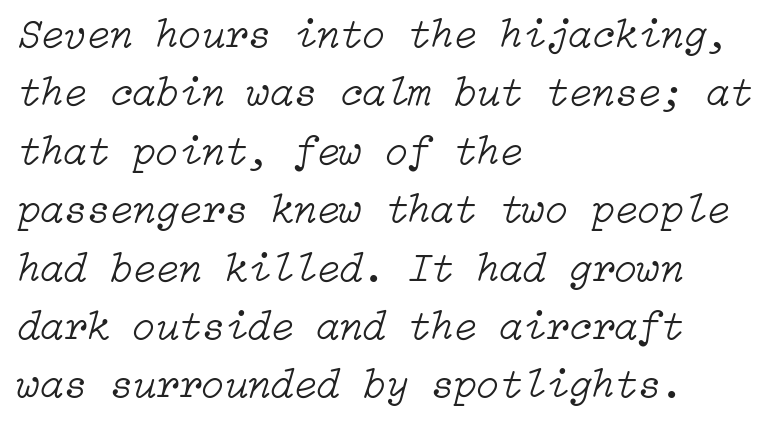
The typesetter chose a ragged-right arrangement here. Weight: regular or lighter. Honestly, the row spacing looks completely unremarkable. Just letters on the line, the space beneath them empty.
